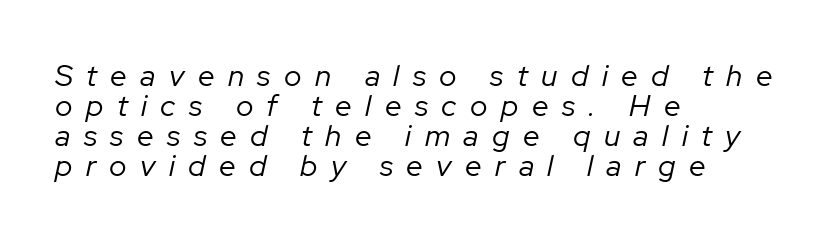
This rendering features lettering with no underline. The vertical gap from one line to the next is small. The passage shown is typed in a proportional face where columns would drift. You could only call the tracking loose — the letters float apart.
